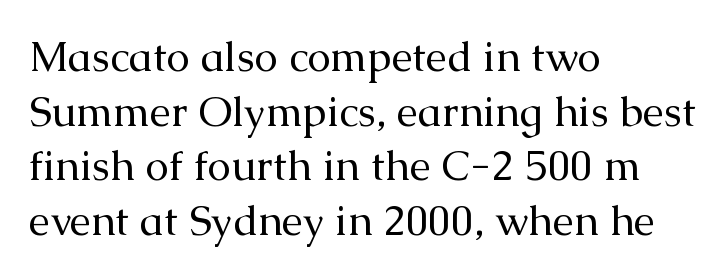
Q: Is the text bold? A: No.
Q: Is the text italic (slanted)? A: No, it is upright.
Q: Is the typeface a serif or a sans-serif typeface? A: Serif.
Q: Is the text underlined? A: No.
Q: How is the paragraph aligned? A: Left-aligned.
Q: Is the spacing between letters normal or unusually wide? A: Normal.
Q: Is the spacing between lines tight, normal or loose? A: Normal.
Q: Width (condensed, normal, or wide)? A: Normal.
Q: Stroke contrast? A: Medium.
Q: x-height? A: Medium.
Q: Monospaced? A: No.
